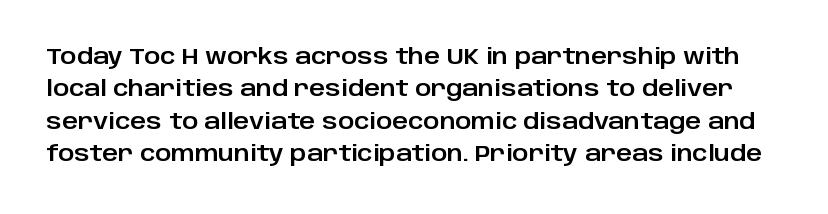
{"italic": "no", "underline": "no", "line_spacing": "normal", "line_spacing_ratio": 1.47, "letter_spacing": "normal", "letter_spacing_em": 0.0, "glyph_px": 22}
